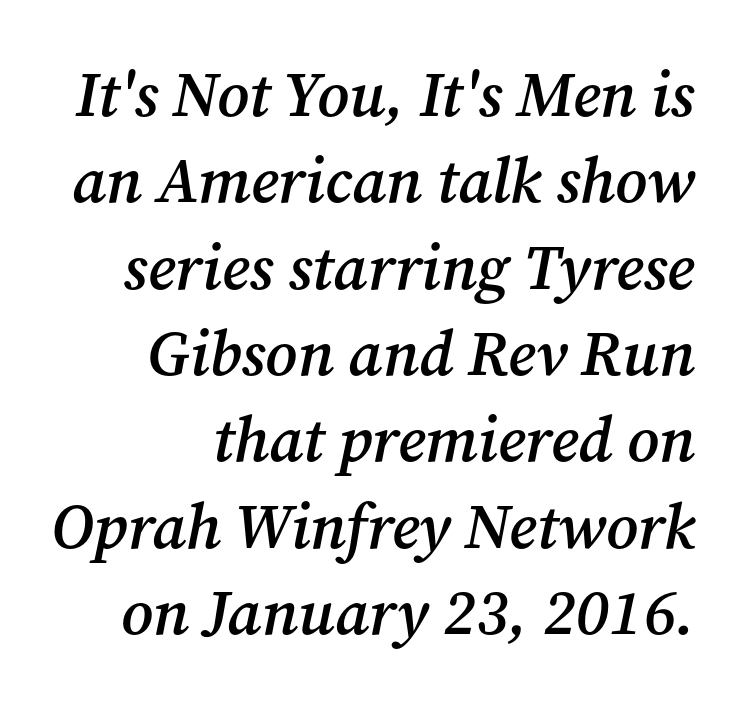
The image shows 63 px semibold serif type, italic (leaning right); set right-aligned, normal line spacing (1.37x), normal letter spacing, not underlined; medium stroke contrast and a medium x-height.
